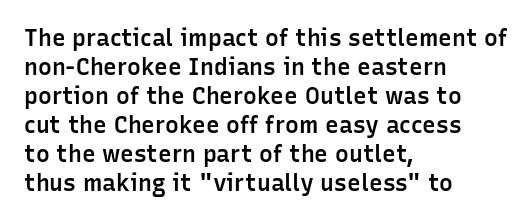
These lines keep a tight, regular rhythm from letter to letter. Horizontally, the lines are justified to the leading edge only. Normally led — the rows are evenly, conventionally spaced. The axis of the letterforms is exactly vertical. Bold? Not quite — semibold, heavier than regular but stopping short.
